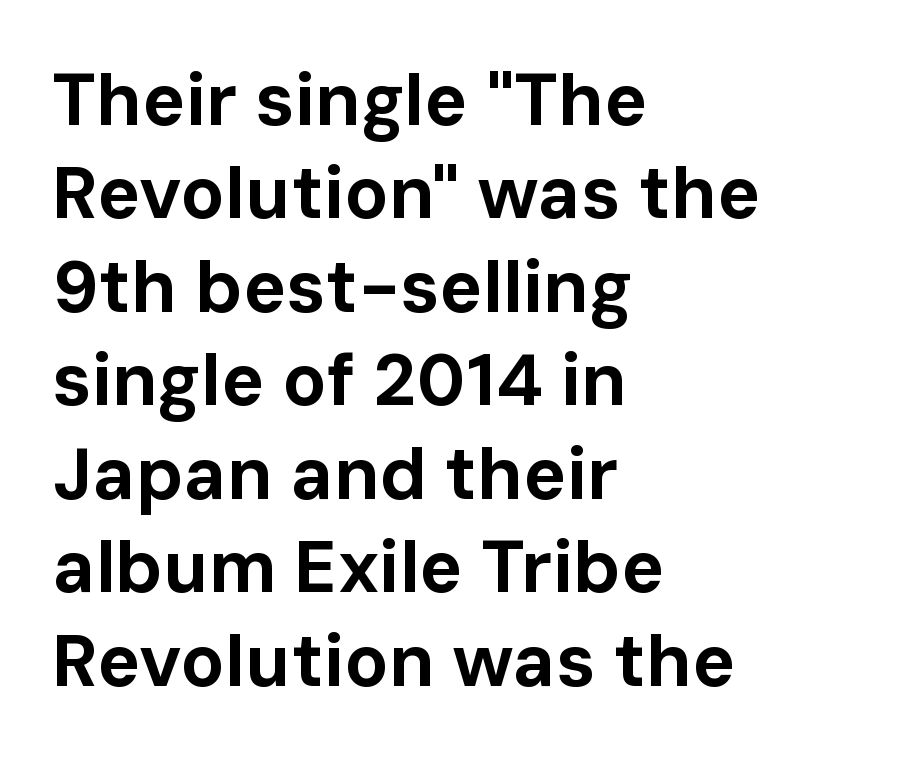
Q: Is the text bold? A: Yes.
Q: Is the text italic (slanted)? A: No, it is upright.
Q: Is the typeface a serif or a sans-serif typeface? A: Sans-serif.
Q: Is the text underlined? A: No.
Q: How is the paragraph aligned? A: Left-aligned.
Q: Is the spacing between letters normal or unusually wide? A: Normal.
Q: Is the spacing between lines tight, normal or loose? A: Normal.
Q: Width (condensed, normal, or wide)? A: Normal.
Q: Stroke contrast? A: Low.
Q: x-height? A: Medium.
Q: Monospaced? A: No.
